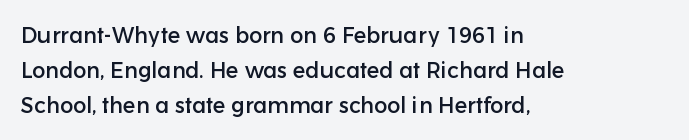
{"italic": "no", "underline": "no", "align": "left", "line_spacing": "normal", "line_spacing_ratio": 1.58, "letter_spacing": "normal", "letter_spacing_em": 0.0, "glyph_px": 22}
